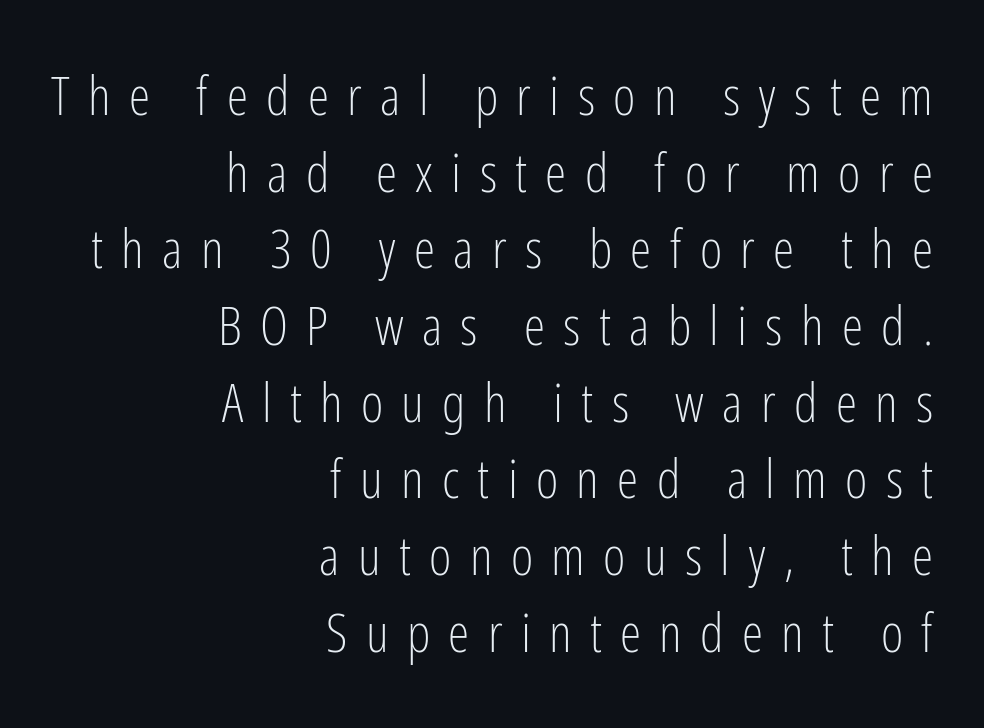
{"serif": "no", "italic": "no", "bold": "no", "weight": "light", "width": "condensed", "stroke_contrast": "low", "x_height": "medium", "monospaced": "no", "underline": "no", "align": "right", "line_spacing": "normal", "line_spacing_ratio": 1.42, "letter_spacing": "wide", "letter_spacing_em": 0.34, "glyph_px": 54}
